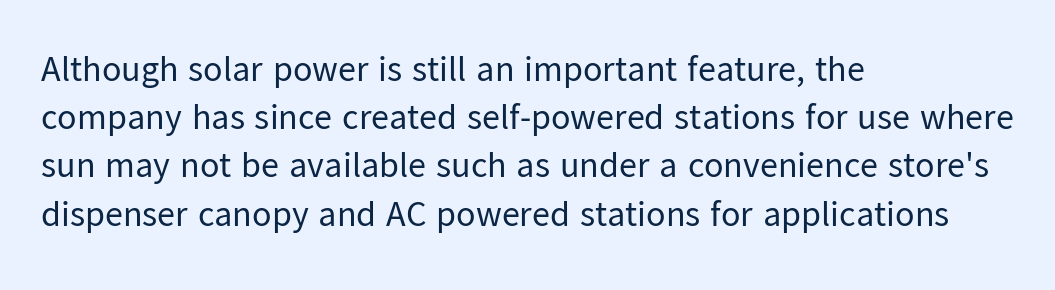
The image shows 36 px regular-weight sans-serif type, upright; set left-aligned, normal line spacing (1.34x), normal letter spacing, not underlined; low stroke contrast and a medium x-height.
